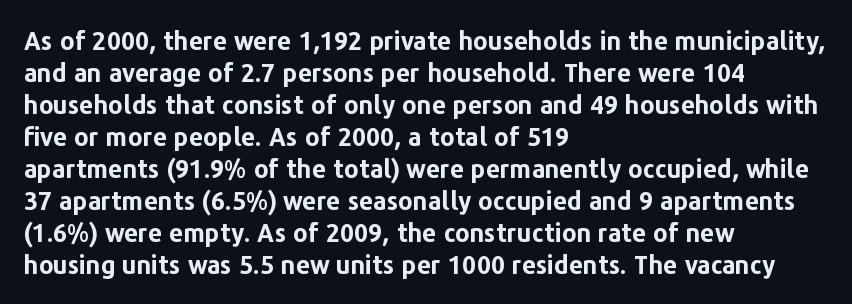
Q: Is the text bold? A: Yes.
Q: Is the text italic (slanted)? A: No, it is upright.
Q: Is the text underlined? A: No.
Q: How is the paragraph aligned? A: Left-aligned.
Q: Is the spacing between letters normal or unusually wide? A: Normal.
Q: Is the spacing between lines tight, normal or loose? A: Normal.
